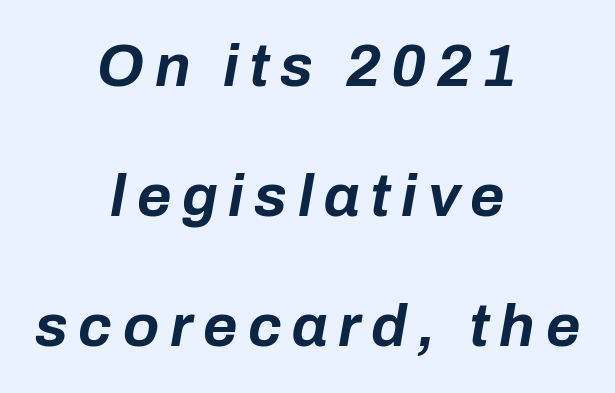
The image shows 59 px bold type, italic (leaning right); set centered, loose line spacing (2.2x), not underlined; low stroke contrast and a medium x-height.
